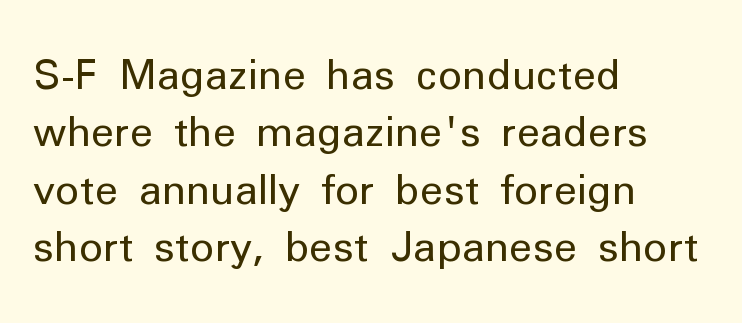
Q: Is the text bold? A: No.
Q: Is the text italic (slanted)? A: No, it is upright.
Q: Is the typeface a serif or a sans-serif typeface? A: Sans-serif.
Q: Is the text underlined? A: No.
Q: How is the paragraph aligned? A: Left-aligned.
Q: Is the spacing between letters normal or unusually wide? A: Normal.
Q: Is the spacing between lines tight, normal or loose? A: Normal.
Q: Width (condensed, normal, or wide)? A: Normal.
Q: Stroke contrast? A: Low.
Q: x-height? A: Medium.
Q: Monospaced? A: No.
